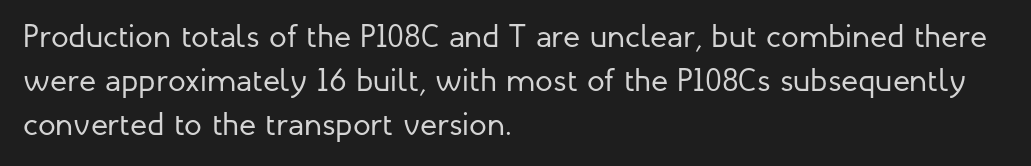
Q: Is the text bold? A: No.
Q: Is the text italic (slanted)? A: No, it is upright.
Q: Is the typeface a serif or a sans-serif typeface? A: Sans-serif.
Q: Is the text underlined? A: No.
Q: How is the paragraph aligned? A: Left-aligned.
Q: Is the spacing between letters normal or unusually wide? A: Normal.
Q: Is the spacing between lines tight, normal or loose? A: Normal.
Q: Width (condensed, normal, or wide)? A: Normal.
Q: Stroke contrast? A: Low.
Q: x-height? A: Medium.
Q: Monospaced? A: No.
